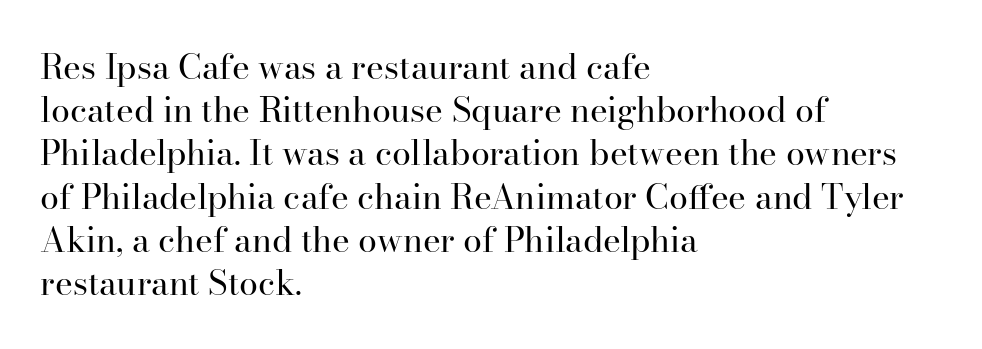
{"serif": "yes", "italic": "no", "bold": "no", "weight": "regular", "width": "normal", "stroke_contrast": "high", "x_height": "small", "monospaced": "no", "underline": "no", "align": "left", "line_spacing": "normal", "line_spacing_ratio": 1.27, "letter_spacing": "normal", "letter_spacing_em": 0.0, "glyph_px": 34}
